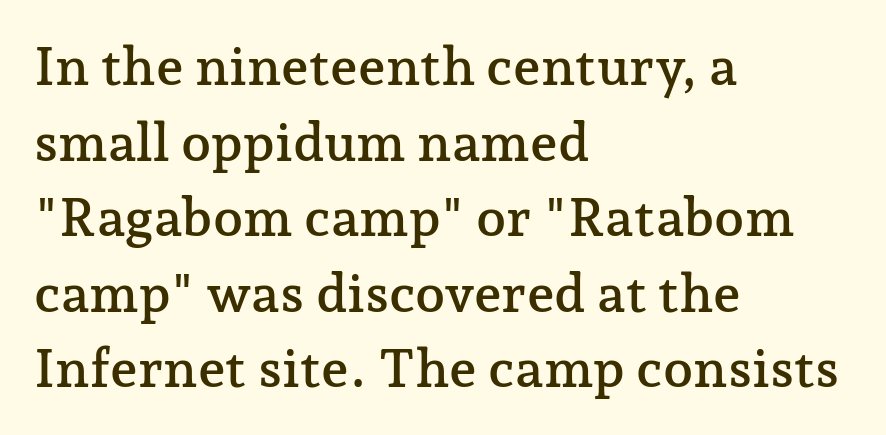
The image shows 54 px serif type, upright; set left-aligned, normal line spacing (1.4x), normal letter spacing, not underlined; low stroke contrast and a medium x-height.
